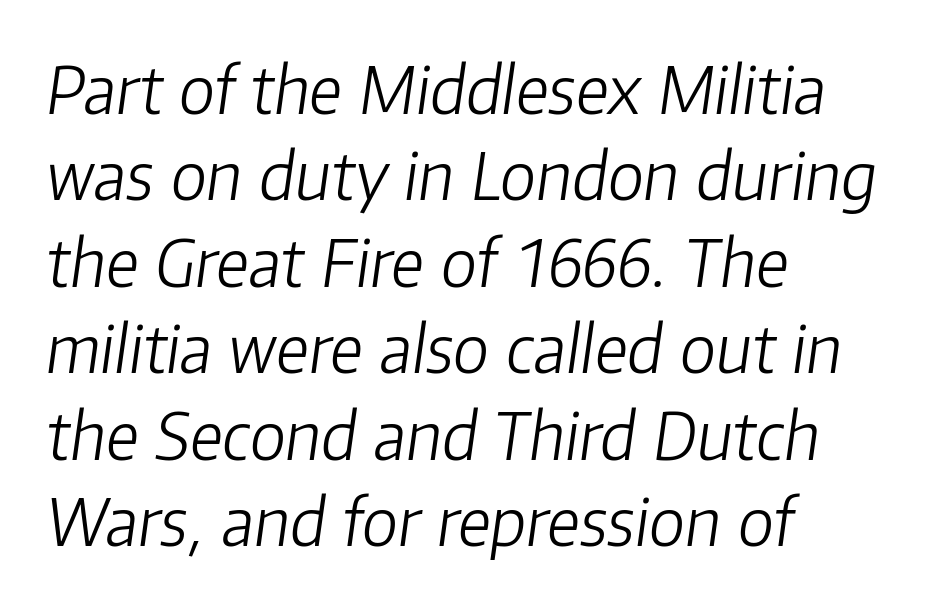
Q: Is the text bold? A: No.
Q: Is the text italic (slanted)? A: Yes, it leans right by about 8 degrees.
Q: Is the text underlined? A: No.
Q: How is the paragraph aligned? A: Left-aligned.
Q: Is the spacing between letters normal or unusually wide? A: Normal.
Q: Is the spacing between lines tight, normal or loose? A: Normal.
Q: Width (condensed, normal, or wide)? A: Normal.
Q: Stroke contrast? A: Low.
Q: x-height? A: Medium.
Q: Monospaced? A: No.
